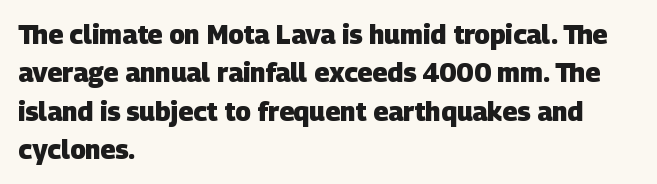
Q: Is the text bold? A: Yes.
Q: Is the text underlined? A: No.
Q: How is the paragraph aligned? A: Left-aligned.
Q: Is the spacing between letters normal or unusually wide? A: Normal.
Q: Is the spacing between lines tight, normal or loose? A: Normal.
